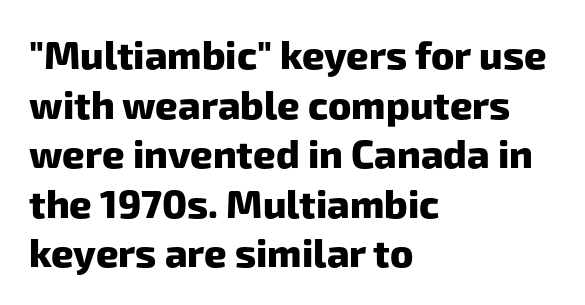
The image shows 39 px heavy sans-serif type; set left-aligned, normal line spacing (1.27x), normal letter spacing, not underlined; low stroke contrast and a medium x-height.
